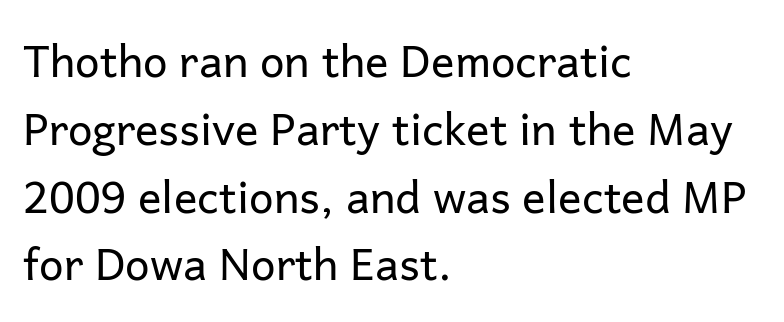
Q: Is the text bold? A: No.
Q: Is the text italic (slanted)? A: No, it is upright.
Q: Is the typeface a serif or a sans-serif typeface? A: Sans-serif.
Q: Is the text underlined? A: No.
Q: How is the paragraph aligned? A: Left-aligned.
Q: Is the spacing between letters normal or unusually wide? A: Normal.
Q: Is the spacing between lines tight, normal or loose? A: Normal.
Q: Width (condensed, normal, or wide)? A: Normal.
Q: Stroke contrast? A: Low.
Q: x-height? A: Medium.
Q: Monospaced? A: No.
